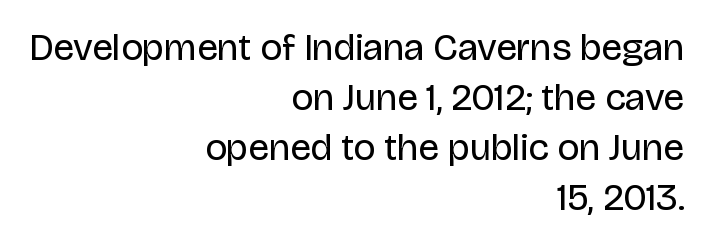
The image shows 38 px regular-weight sans-serif type, upright; set right-aligned, normal line spacing (1.32x), normal letter spacing, not underlined; low stroke contrast and a large x-height.
